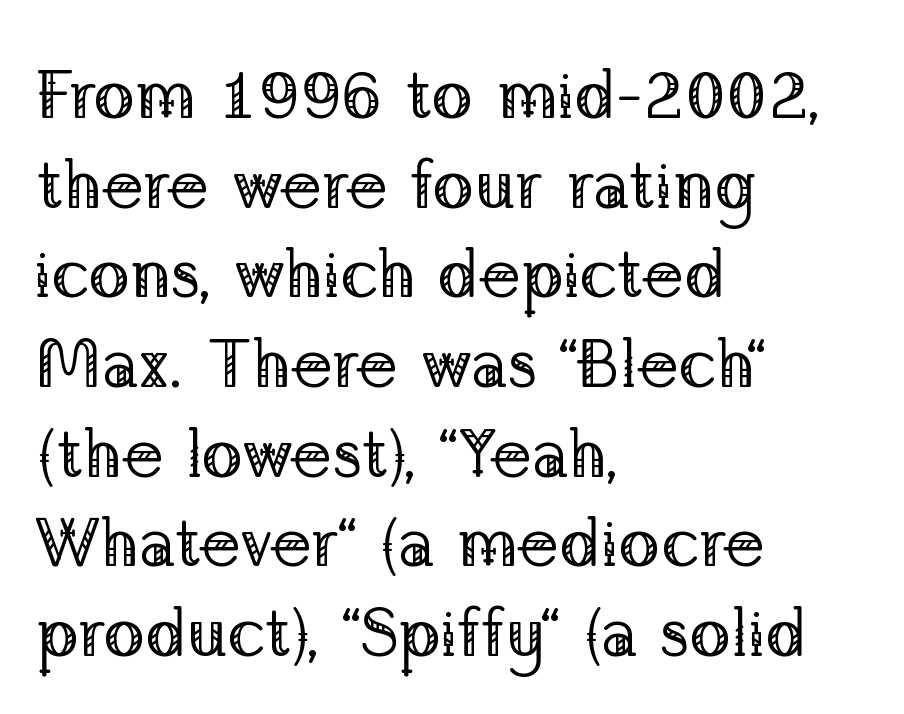
Q: Is the text bold? A: No.
Q: Is the text italic (slanted)? A: No, it is upright.
Q: Is the typeface a serif or a sans-serif typeface? A: Serif.
Q: Is the text underlined? A: No.
Q: How is the paragraph aligned? A: Left-aligned.
Q: Is the spacing between letters normal or unusually wide? A: Normal.
Q: Is the spacing between lines tight, normal or loose? A: Normal.
Q: Width (condensed, normal, or wide)? A: Normal.
Q: Stroke contrast? A: Low.
Q: x-height? A: Medium.
Q: Monospaced? A: No.
